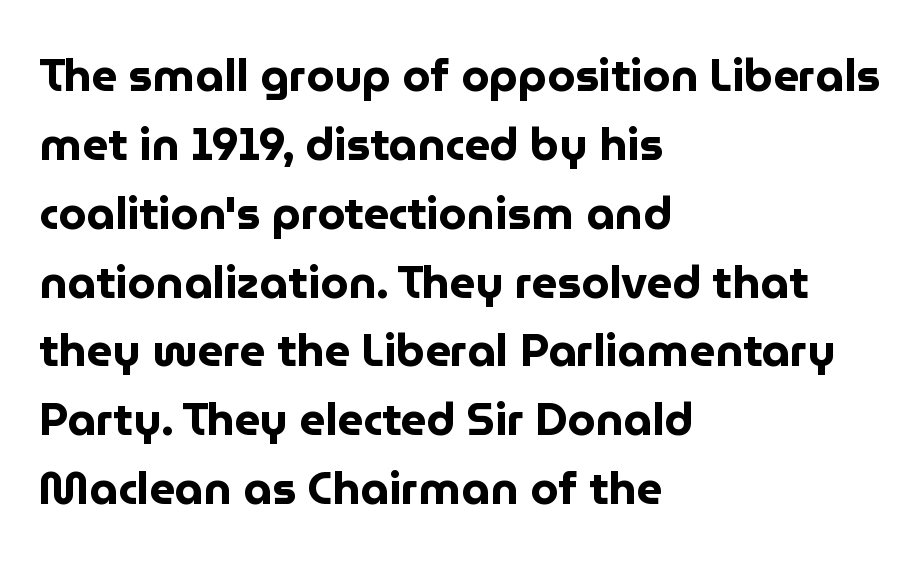
{"serif": "no", "italic": "no", "bold": "yes", "weight": "bold", "width": "normal", "stroke_contrast": "low", "x_height": "medium", "monospaced": "no", "underline": "no", "align": "left", "line_spacing": "normal", "line_spacing_ratio": 1.53, "letter_spacing": "normal", "letter_spacing_em": 0.0, "glyph_px": 45}
